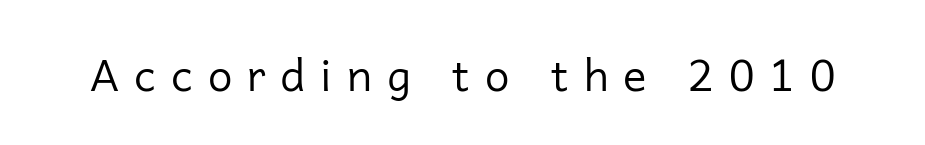
{"serif": "no", "italic": "no", "bold": "no", "weight": "regular", "width": "normal", "stroke_contrast": "low", "x_height": "medium", "monospaced": "no", "underline": "no", "letter_spacing": "wide", "letter_spacing_em": 0.34, "glyph_px": 44}
